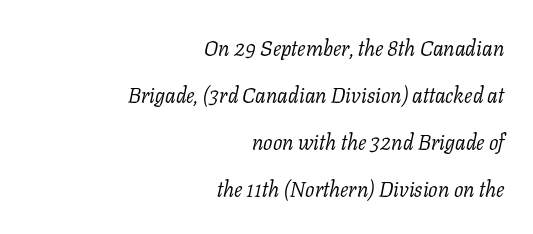
Right-aligned paragraph, ragged on the left. No heavy texture on the line: the type isn't bold. This block would shrink considerably if given ordinary leading; it's expanded now. Inter-character spacing is left at the font's built-in metrics. The font's italic variant was chosen for this text. The passage shown is not underscored anywhere.
